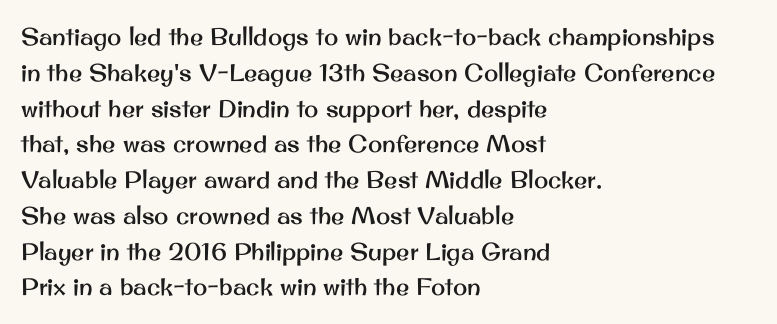
The image shows 24 px text type, upright; set left-aligned, normal line spacing (1.49x), normal letter spacing, not underlined.
